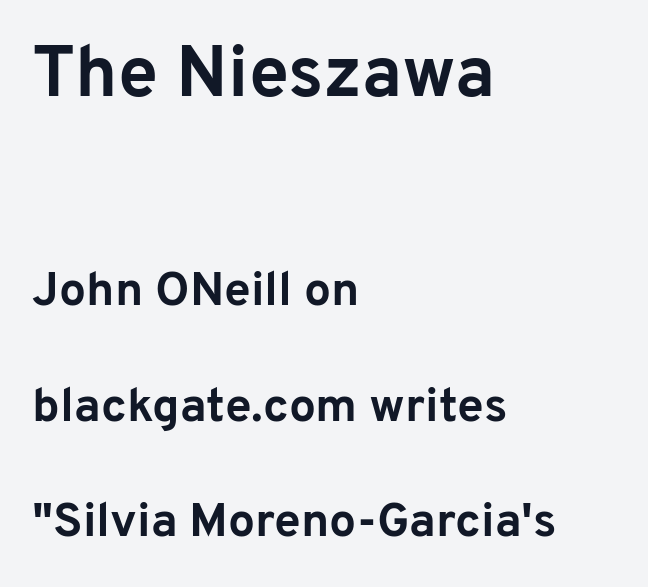
{"serif": "no", "italic": "no", "bold": "yes", "weight": "bold", "width": "normal", "stroke_contrast": "low", "x_height": "medium", "monospaced": "no", "underline": "no", "align": "left", "line_spacing": "loose", "line_spacing_ratio": 2.4, "letter_spacing": "normal", "letter_spacing_em": 0.0, "larger_block": "first", "size_ratio": 1.5, "glyph_px": 72}
